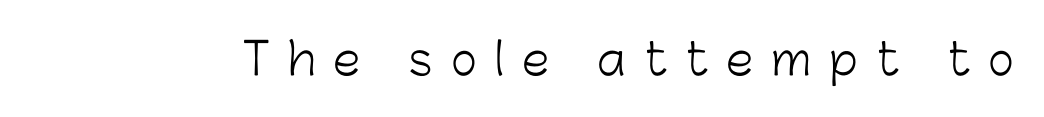
The image shows 44 px light sans-serif type, upright; set unusually wide letter spacing (+0.42 em), not underlined; low stroke contrast and a medium x-height.
